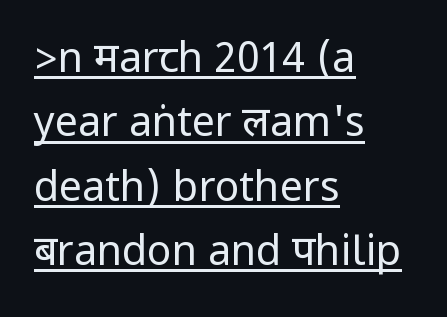
{"serif": "no", "italic": "no", "bold": "no", "weight": "regular", "width": "condensed", "stroke_contrast": "low", "underline": "yes", "align": "left", "line_spacing": "normal", "line_spacing_ratio": 1.57, "letter_spacing": "normal", "letter_spacing_em": 0.0, "glyph_px": 41}
